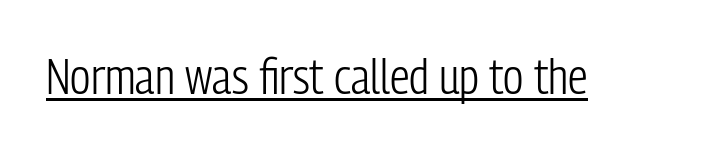
Serif or sans? Sans — the stroke terminals are bare. Is there any slant? The stems are plumb. Glyph-to-glyph distance matches everyday printed text. Letters have the restrained weight of plain body copy at most. A typesetter would call this proportional, since set widths differ per character.
